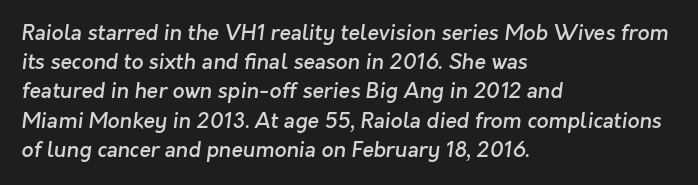
Q: Is the text bold? A: Semi-bold.
Q: Is the text underlined? A: No.
Q: How is the paragraph aligned? A: Left-aligned.
Q: Is the spacing between letters normal or unusually wide? A: Normal.
Q: Is the spacing between lines tight, normal or loose? A: Normal.
